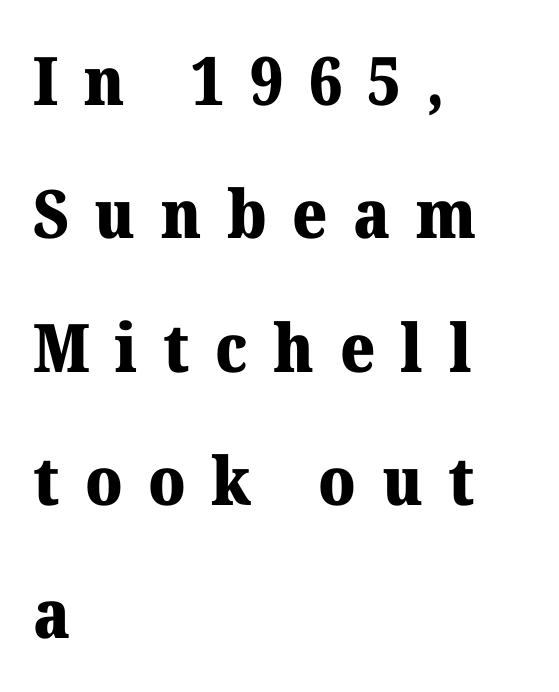
{"serif": "yes", "italic": "no", "bold": "yes", "weight": "heavy", "width": "normal", "stroke_contrast": "medium", "x_height": "medium", "monospaced": "no", "underline": "no", "align": "left", "line_spacing": "loose", "line_spacing_ratio": 1.99, "letter_spacing": "wide", "letter_spacing_em": 0.38, "glyph_px": 67}
